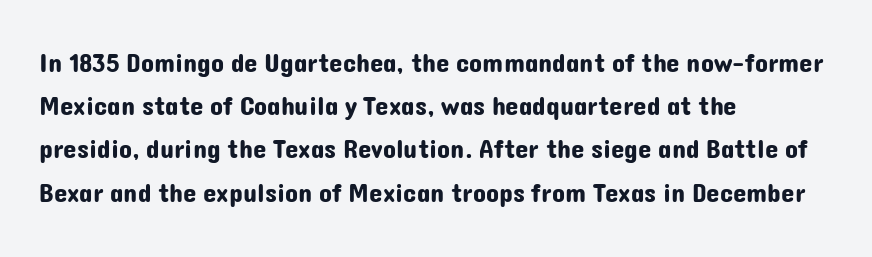
Anything drawn beneath the words? Only blank space. In terms of letterspacing, this is plain default setting. No italicization has been applied; the sample stays upright. The block of text has a typical density, with ordinary space between rows. Horizontal alignment here is leftward, the default for most running prose.
